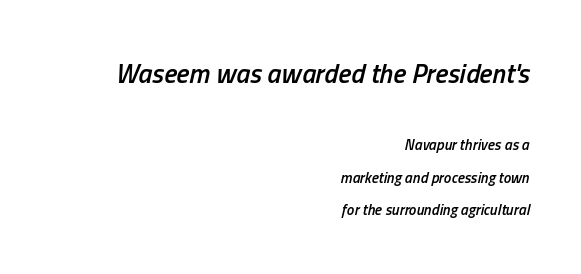
Q: Is the text bold? A: Semi-bold.
Q: Is the text italic (slanted)? A: Yes, it leans right by about 13 degrees.
Q: Is the text underlined? A: No.
Q: How is the paragraph aligned? A: Right-aligned.
Q: Is the spacing between letters normal or unusually wide? A: Normal.
Q: Is the spacing between lines tight, normal or loose? A: Loose.
Q: Which block of text is set in a larger size, the first (top) or the second (bottom)? A: The first (top) one.
